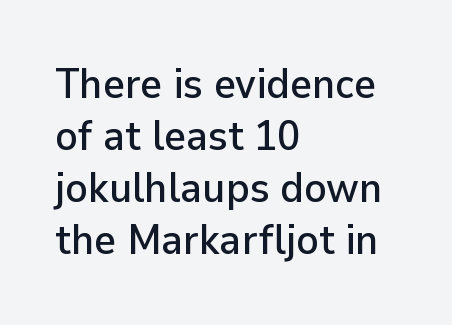
The image shows 42 px sans-serif type, upright; set left-aligned, line spacing 1.24x, normal letter spacing, not underlined; low stroke contrast and a medium x-height.
